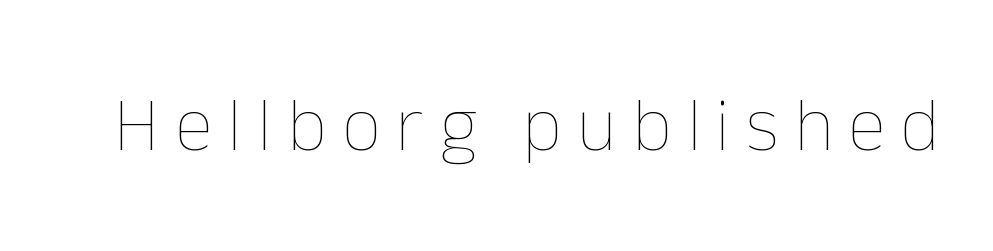
{"italic": "no", "bold": "no", "weight": "thin", "width": "normal", "stroke_contrast": "low", "x_height": "medium", "monospaced": "no", "underline": "no", "letter_spacing": "wide", "letter_spacing_em": 0.2, "glyph_px": 77}
